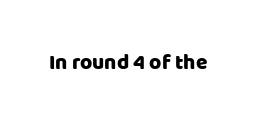
The image shows 21 px text type, upright; set normal letter spacing, not underlined.
